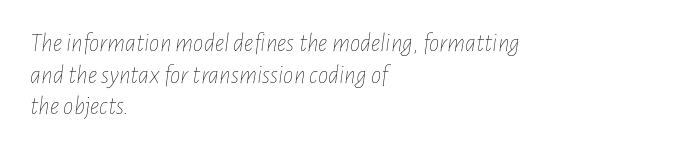
Q: Is the text bold? A: No.
Q: Is the text italic (slanted)? A: Yes, it leans right by about 7 degrees.
Q: Is the text underlined? A: No.
Q: How is the paragraph aligned? A: Left-aligned.
Q: Is the spacing between letters normal or unusually wide? A: Normal.
